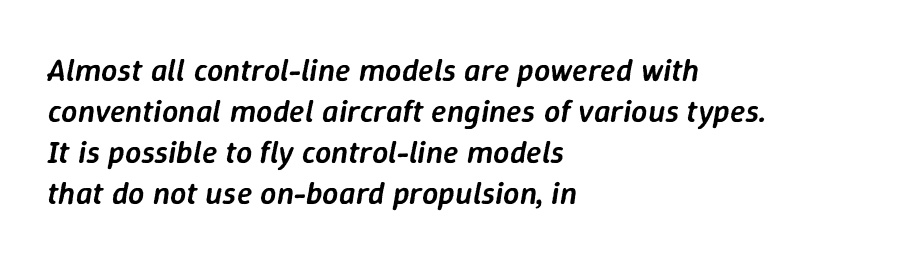
{"italic": "yes", "lean": "right", "slant_degrees": 9, "bold": "semi", "weight": "semibold", "width": "normal", "stroke_contrast": "low", "x_height": "medium", "monospaced": "no", "underline": "no", "align": "left", "line_spacing": "normal", "line_spacing_ratio": 1.28, "letter_spacing": "normal", "letter_spacing_em": 0.0, "glyph_px": 32}
